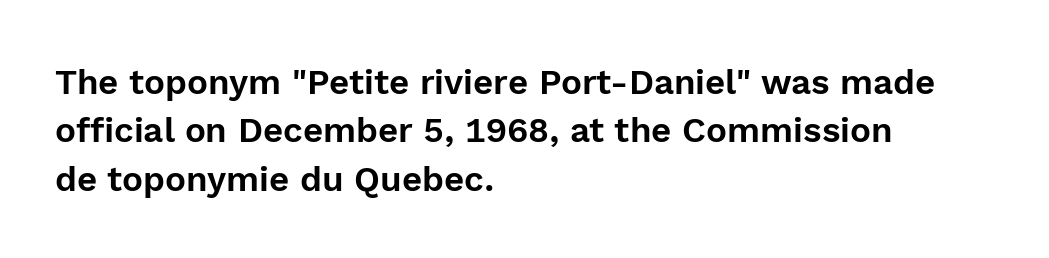
{"serif": "no", "italic": "no", "width": "normal", "x_height": "medium", "monospaced": "no", "underline": "no", "align": "left", "line_spacing": "normal", "line_spacing_ratio": 1.38, "letter_spacing": "normal", "letter_spacing_em": 0.0, "glyph_px": 35}
